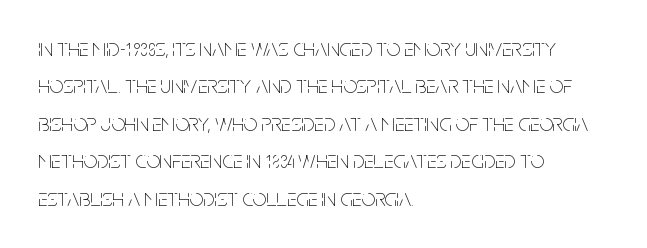
Q: Is the text bold? A: No.
Q: Is the text italic (slanted)? A: No, it is upright.
Q: Is the text underlined? A: No.
Q: How is the paragraph aligned? A: Left-aligned.
Q: Is the spacing between letters normal or unusually wide? A: Normal.
Q: Is the spacing between lines tight, normal or loose? A: Normal.
